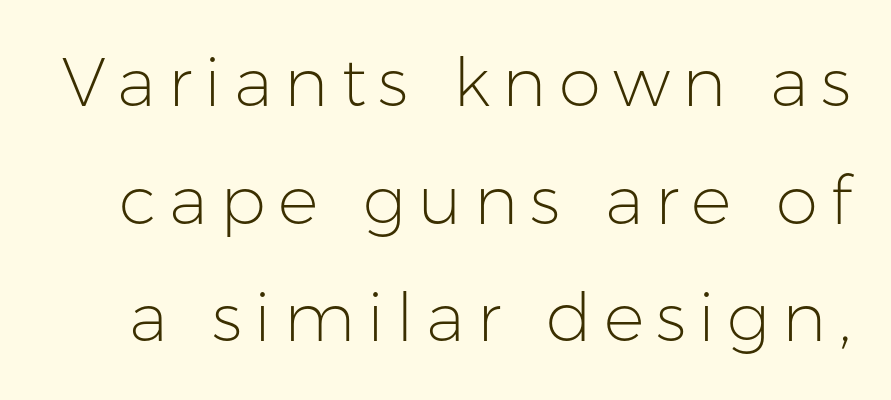
Posture: upright roman. Decoration check: the copy has no underline. This sample uses a sans-serif face. Here the designer chose a conventional face with non-uniform glyph widths.
